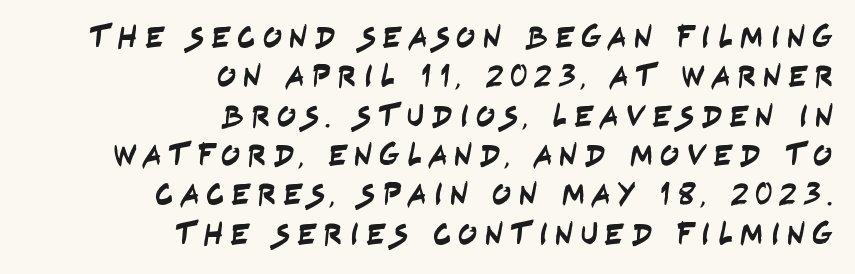
{"serif": "no", "width": "condensed", "stroke_contrast": "low", "x_height": "large", "monospaced": "no", "underline": "no", "align": "right", "line_spacing_ratio": 1.23, "letter_spacing": "wide", "letter_spacing_em": 0.21, "glyph_px": 32}
